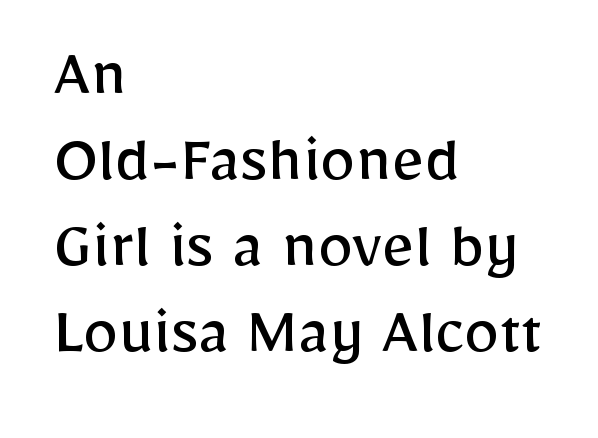
Character widths vary here, with narrow letters taking less room than wide ones. The text block is weighted toward the left margin, trailing off unevenly rightward. Notice how the stems are strictly vertical — no italics here. Each word holds together tightly as a unit, with standard inter-letter gaps. Quick note: underline off.
